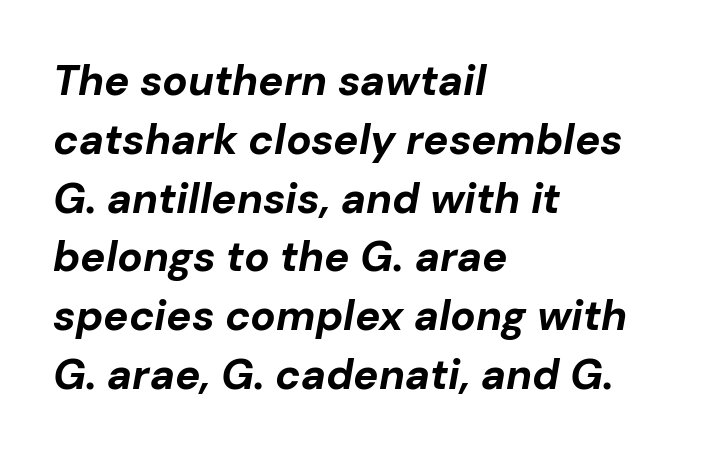
{"italic": "yes", "lean": "right", "slant_degrees": 10, "bold": "yes", "weight": "bold", "width": "normal", "stroke_contrast": "low", "x_height": "medium", "monospaced": "no", "underline": "no", "align": "left", "line_spacing": "normal", "line_spacing_ratio": 1.4, "letter_spacing": "normal", "letter_spacing_em": 0.0, "glyph_px": 42}
